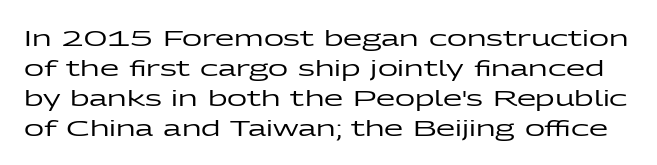
Spacing between characters is what you'd get straight out of the box. Unmarked baselines from the first word to the last. Summary of vertical rhythm: regular, with standard interline spacing. It's the straight-up-and-down kind of type.
